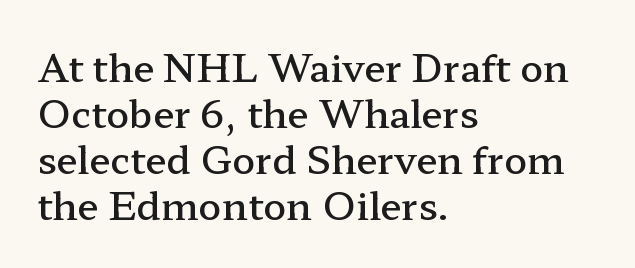
{"serif": "yes", "italic": "no", "bold": "semi", "weight": "semibold", "width": "wide", "stroke_contrast": "low", "x_height": "medium", "monospaced": "no", "underline": "no", "align": "left", "line_spacing_ratio": 1.21, "letter_spacing": "normal", "letter_spacing_em": 0.0, "glyph_px": 38}
